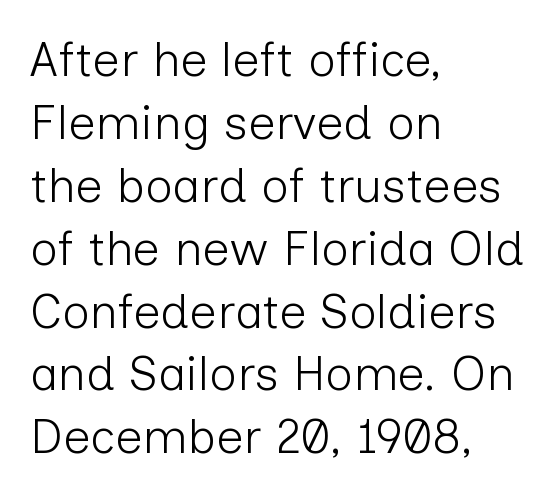
The image shows 48 px light sans-serif type, upright; set left-aligned, normal line spacing (1.31x), normal letter spacing, not underlined; low stroke contrast and a medium x-height.
